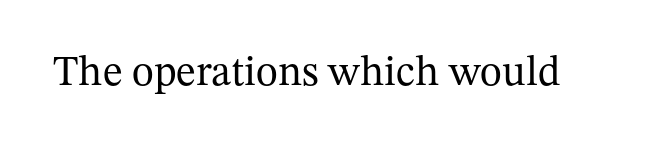
{"serif": "yes", "italic": "no", "bold": "no", "weight": "regular", "width": "normal", "stroke_contrast": "medium", "x_height": "medium", "monospaced": "no", "underline": "no", "letter_spacing": "normal", "letter_spacing_em": 0.0, "glyph_px": 42}
